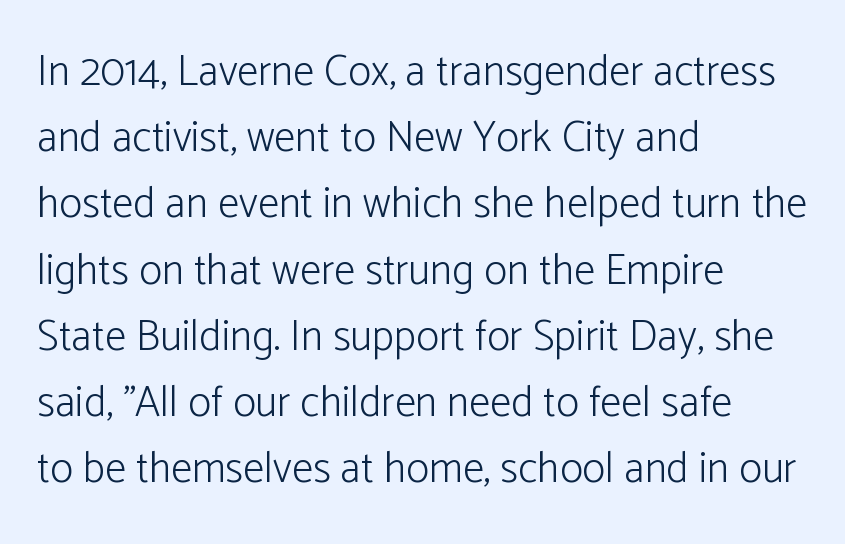
{"serif": "no", "italic": "no", "bold": "no", "weight": "light", "width": "normal", "stroke_contrast": "low", "x_height": "medium", "monospaced": "no", "underline": "no", "align": "left", "line_spacing": "normal", "line_spacing_ratio": 1.54, "letter_spacing": "normal", "letter_spacing_em": 0.0, "glyph_px": 43}
